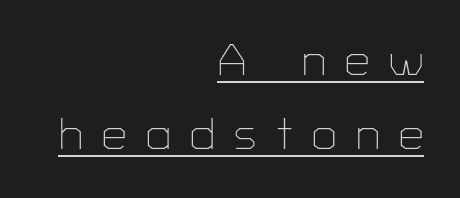
This rendering features underlined lettering. The font family rendered here belongs to the sans-serif group. This sample is right-justified, so line beginnings fall wherever the words allow. Looks like regular typesetting: each glyph gets only the width it needs.
